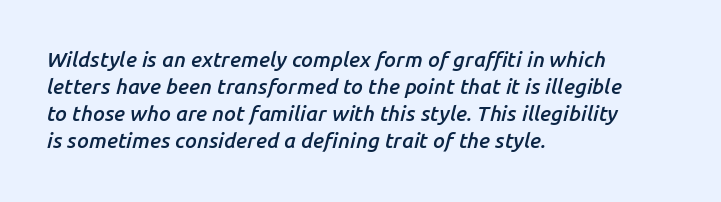
The passage shown leans; its letterforms are oblique. On the weight axis this lands at semibold, roughly 600. Short and long lines alike share a common starting point at left. The letterforms sit shoulder to shoulder at normal distance. How would I describe the line gaps? Plain and ordinary.
